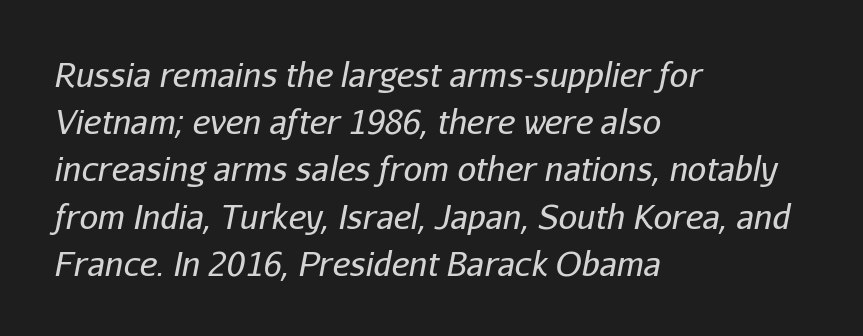
{"italic": "yes", "lean": "right", "slant_degrees": 11, "bold": "no", "weight": "regular", "width": "normal", "stroke_contrast": "low", "x_height": "medium", "monospaced": "no", "underline": "no", "align": "left", "line_spacing": "normal", "line_spacing_ratio": 1.43, "letter_spacing": "normal", "letter_spacing_em": 0.0, "glyph_px": 33}
